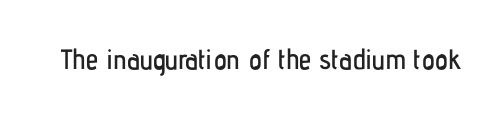
The image shows 28 px condensed sans-serif type, upright; set normal letter spacing, not underlined; low stroke contrast and a medium x-height.
